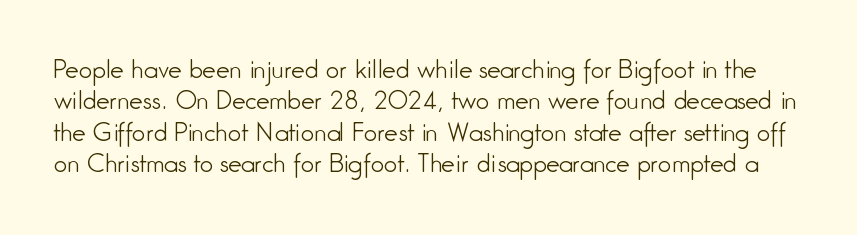
The image shows 24 px text type, upright; set normal line spacing (1.31x), normal letter spacing, not underlined.
